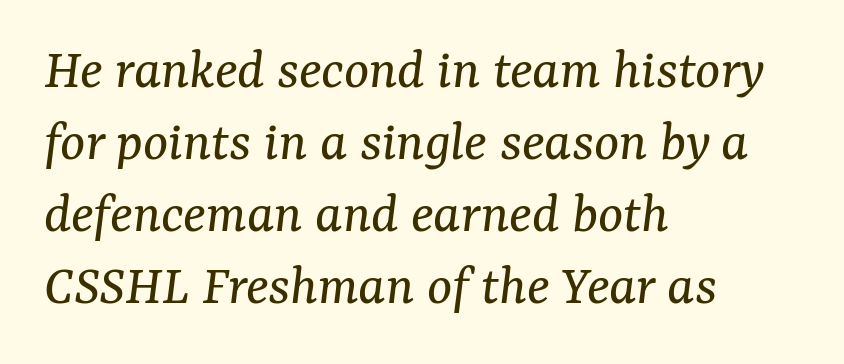
Q: Is the text bold? A: No.
Q: Is the text italic (slanted)? A: Yes, it leans right by about 7 degrees.
Q: Is the typeface a serif or a sans-serif typeface? A: Serif.
Q: Is the text underlined? A: No.
Q: How is the paragraph aligned? A: Left-aligned.
Q: Is the spacing between letters normal or unusually wide? A: Normal.
Q: Width (condensed, normal, or wide)? A: Normal.
Q: Stroke contrast? A: Medium.
Q: x-height? A: Medium.
Q: Monospaced? A: No.
